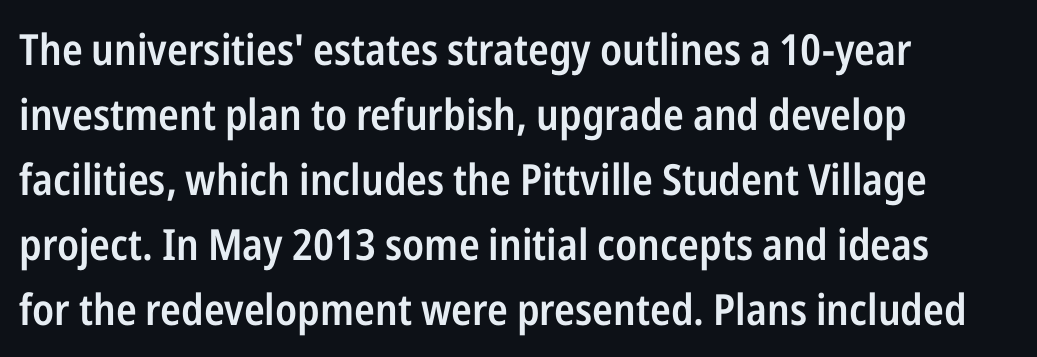
The image shows 43 px semibold, condensed sans-serif type, upright; set left-aligned, normal line spacing (1.51x), normal letter spacing, not underlined; low stroke contrast and a medium x-height.
